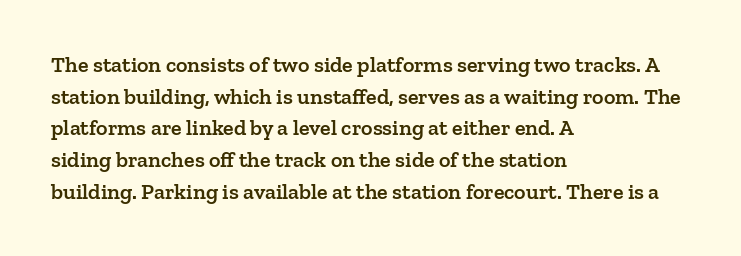
The passage shown stacks its lines at a standard gap. Beneath every word, the page is bare. The compositor pushed each line to the left boundary. Tall strokes in this sample are plumb rather than angled.
